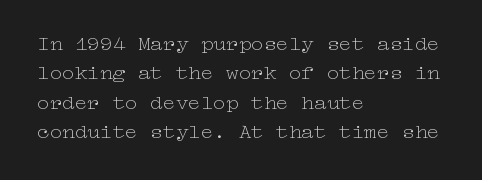
{"italic": "no", "bold": "no", "underline": "no", "align": "left", "line_spacing": "normal", "line_spacing_ratio": 1.4, "letter_spacing": "normal", "letter_spacing_em": 0.0, "glyph_px": 21}
